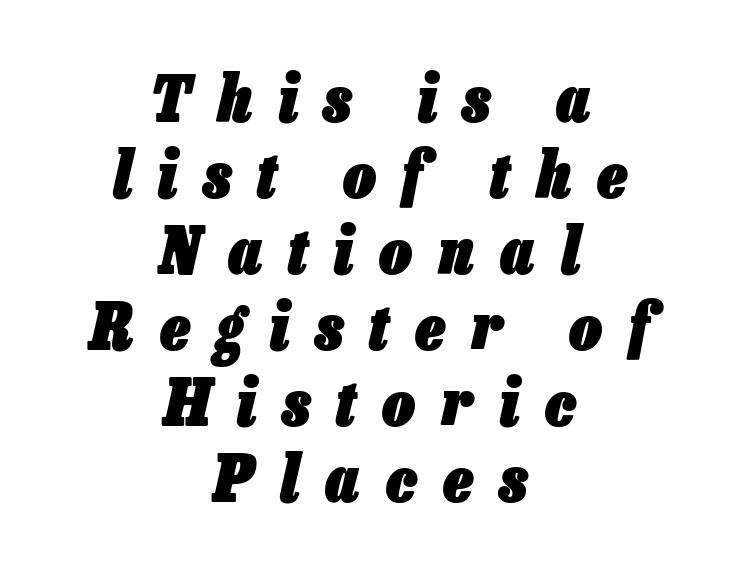
The image shows 65 px heavy, condensed type, italic (leaning right); set centered, line spacing 1.17x, unusually wide letter spacing (+0.41 em), not underlined; low stroke contrast and a medium x-height.
